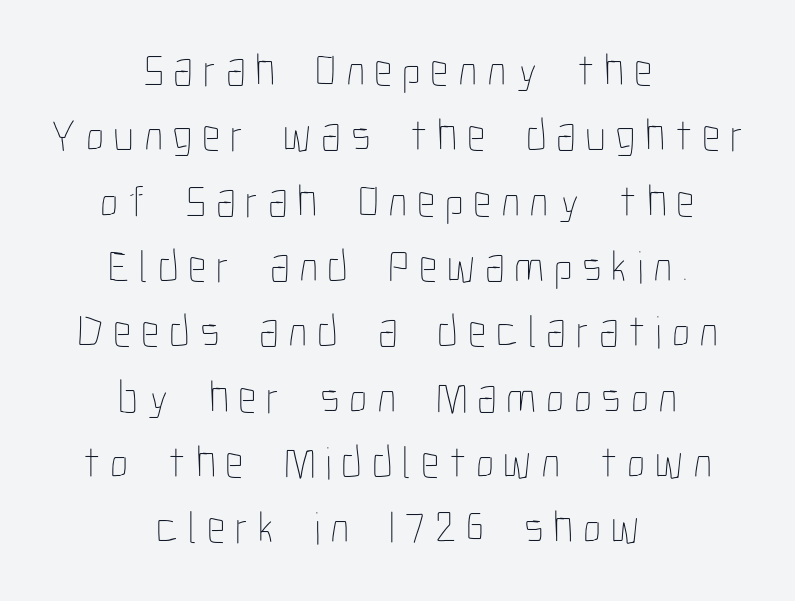
The image shows 46 px thin, condensed type, upright; set centered, normal line spacing (1.42x), unusually wide letter spacing (+0.21 em), not underlined; low stroke contrast and a medium x-height.
